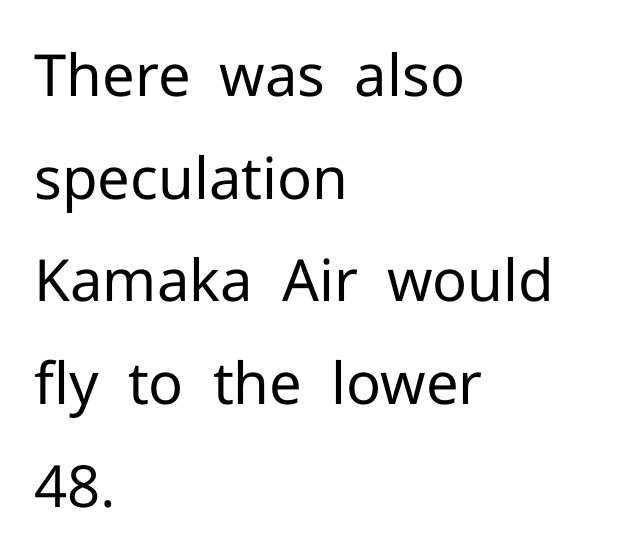
Is the letter spacing exaggerated? No — it looks like the ordinary default. What kind of face is this? One without serifs — a sans. This is not heavy type; no bold has been used. These lines were composed using upright roman letters.
